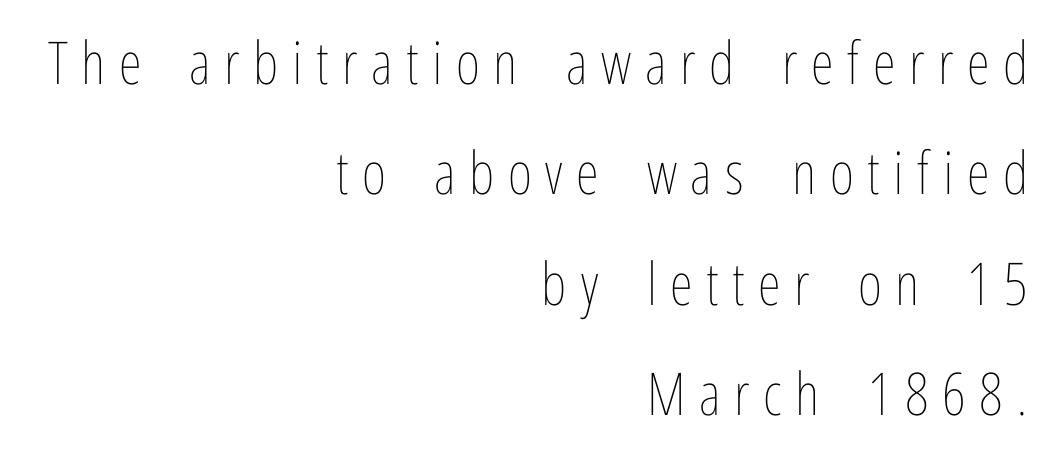
Q: Is the text bold? A: No.
Q: Is the text italic (slanted)? A: No, it is upright.
Q: Is the text underlined? A: No.
Q: How is the paragraph aligned? A: Right-aligned.
Q: Is the spacing between letters normal or unusually wide? A: Unusually wide.
Q: Width (condensed, normal, or wide)? A: Condensed.
Q: Stroke contrast? A: Low.
Q: x-height? A: Medium.
Q: Monospaced? A: No.
